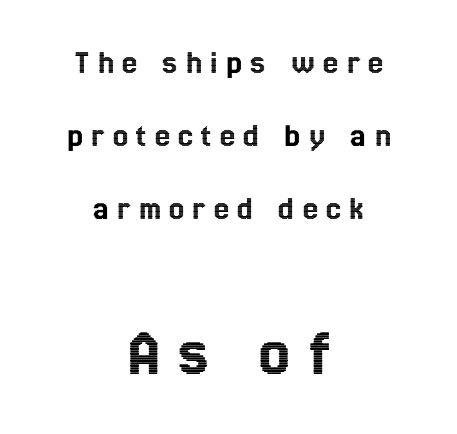
The image shows 69 px condensed type, upright; set centered, loose line spacing (2.14x), unusually wide letter spacing (+0.25 em), not underlined; the second (bottom) block is 2.03x larger; a medium x-height.
